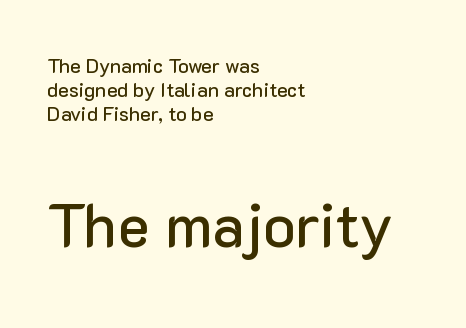
The image shows 61 px sans-serif type, upright; set left-aligned, line spacing 1.21x, normal letter spacing, not underlined; the second (bottom) block is 3.05x larger; low stroke contrast and a medium x-height.
